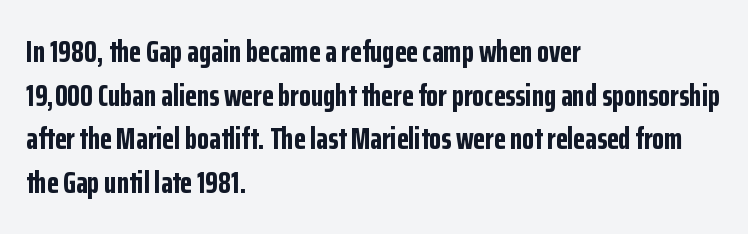
The image shows 31 px bold, condensed sans-serif type, upright; set left-aligned, normal line spacing (1.41x), normal letter spacing, not underlined; low stroke contrast and a medium x-height.
